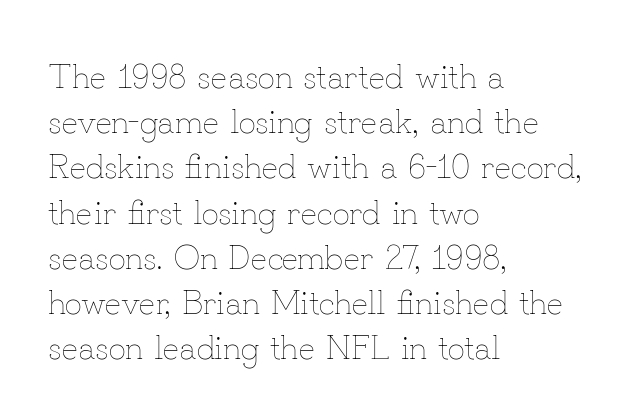
The image shows 34 px thin type, upright; set left-aligned, normal line spacing (1.33x), normal letter spacing, not underlined; low stroke contrast and a small x-height.
